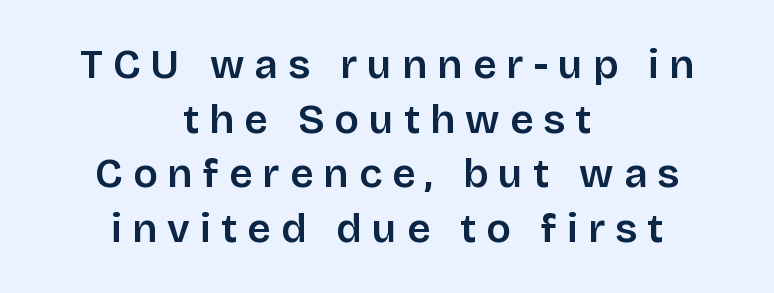
The image shows 41 px sans-serif type, upright; set centered, normal line spacing (1.33x), unusually wide letter spacing (+0.25 em), not underlined; low stroke contrast and a large x-height.
